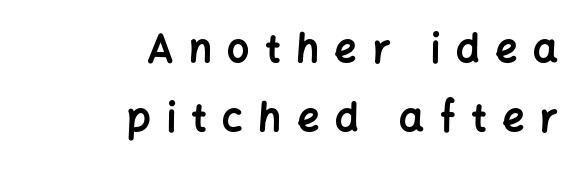
Is this a fixed-width face? No — the glyphs have proportional, varying widths. Here the glyphs are tracked loosely, breaking word shapes into spaced letters. Check where the strokes stop: nothing finishes them off — pure sans. What weight is shown? A full bold with thick strokes.
